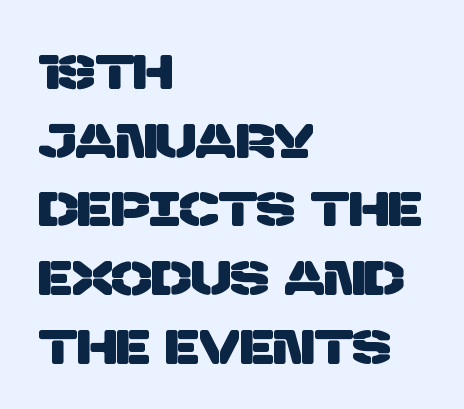
The image shows 48 px sans-serif type; set left-aligned, normal line spacing (1.43x), normal letter spacing, not underlined; low stroke contrast and a large x-height.
